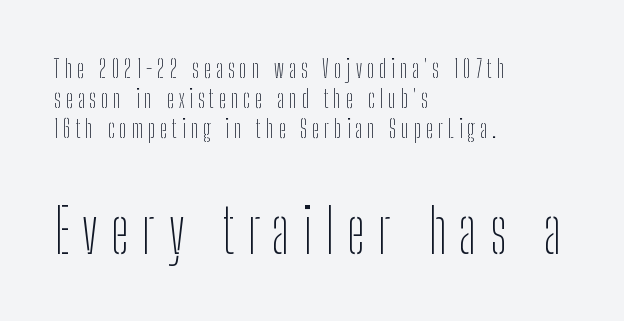
{"serif": "no", "italic": "no", "bold": "no", "weight": "thin", "width": "condensed", "stroke_contrast": "low", "x_height": "medium", "monospaced": "no", "underline": "no", "align": "left", "line_spacing": "normal", "line_spacing_ratio": 1.25, "letter_spacing": "wide", "letter_spacing_em": 0.21, "larger_block": "second", "size_ratio": 2.54, "glyph_px": 61}
